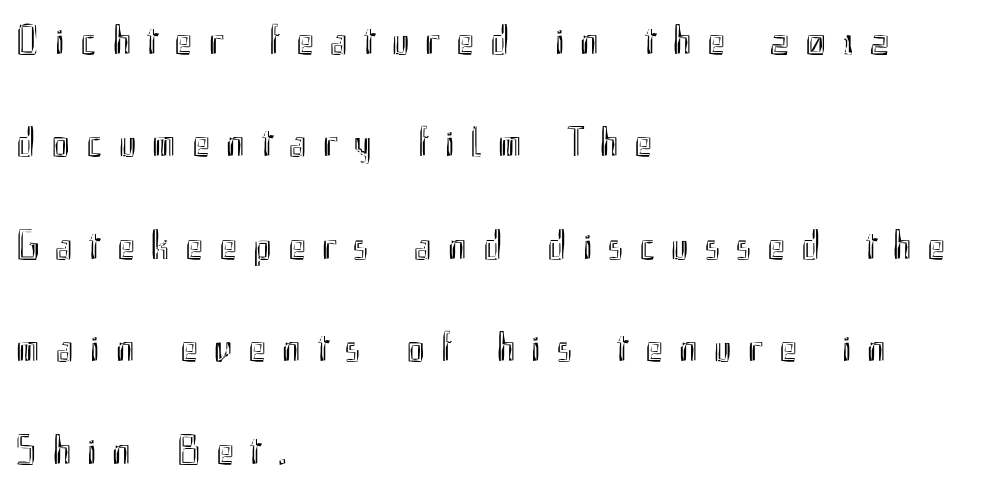
Q: Is the text italic (slanted)? A: No, it is upright.
Q: Is the text underlined? A: No.
Q: How is the paragraph aligned? A: Left-aligned.
Q: Is the spacing between letters normal or unusually wide? A: Unusually wide.
Q: Is the spacing between lines tight, normal or loose? A: Loose.
Q: Width (condensed, normal, or wide)? A: Condensed.
Q: x-height? A: Small.
Q: Monospaced? A: No.
